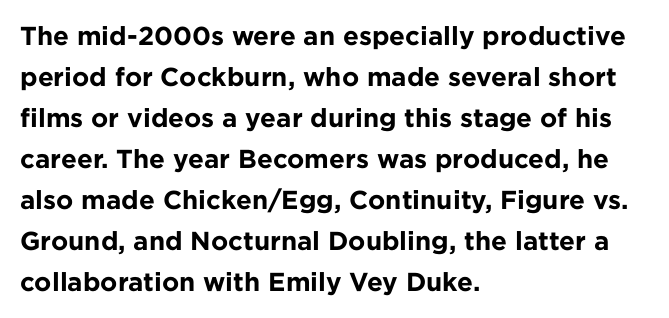
Q: Is the text bold? A: Yes.
Q: Is the text italic (slanted)? A: No, it is upright.
Q: Is the text underlined? A: No.
Q: How is the paragraph aligned? A: Left-aligned.
Q: Is the spacing between letters normal or unusually wide? A: Normal.
Q: Is the spacing between lines tight, normal or loose? A: Normal.
